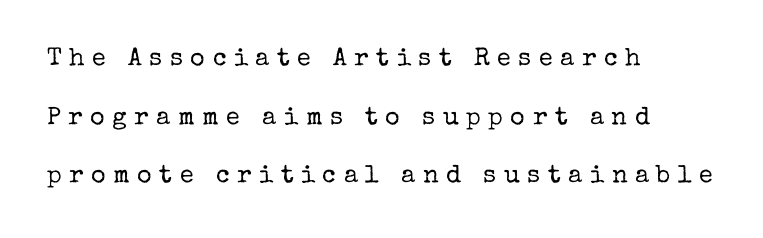
{"italic": "no", "bold": "no", "underline": "no", "align": "left", "line_spacing": "loose", "line_spacing_ratio": 2.35, "letter_spacing": "wide", "letter_spacing_em": 0.3, "glyph_px": 25}
